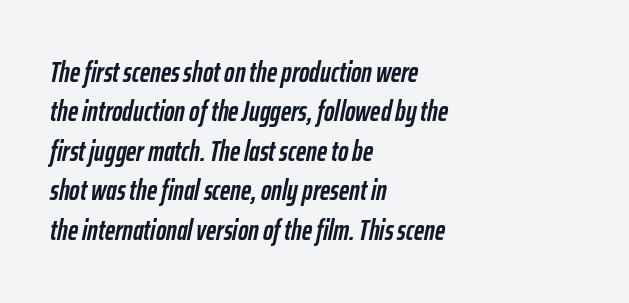
The image shows 28 px semibold, condensed type, italic (leaning right); set left-aligned, normal line spacing (1.41x), normal letter spacing, not underlined; low stroke contrast and a medium x-height.
